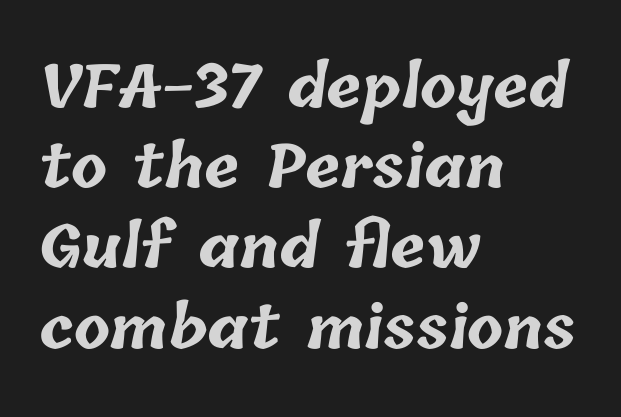
{"bold": "yes", "weight": "bold", "width": "normal", "stroke_contrast": "low", "x_height": "medium", "monospaced": "no", "underline": "no", "align": "left", "line_spacing": "normal", "line_spacing_ratio": 1.36, "letter_spacing": "normal", "letter_spacing_em": 0.0, "glyph_px": 59}
